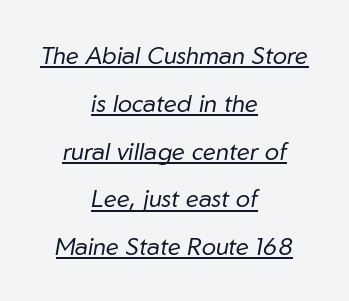
Q: Is the text bold? A: No.
Q: Is the text italic (slanted)? A: Yes, it leans right by about 10 degrees.
Q: Is the text underlined? A: Yes.
Q: How is the paragraph aligned? A: Centered.
Q: Is the spacing between letters normal or unusually wide? A: Normal.
Q: Is the spacing between lines tight, normal or loose? A: Loose.
